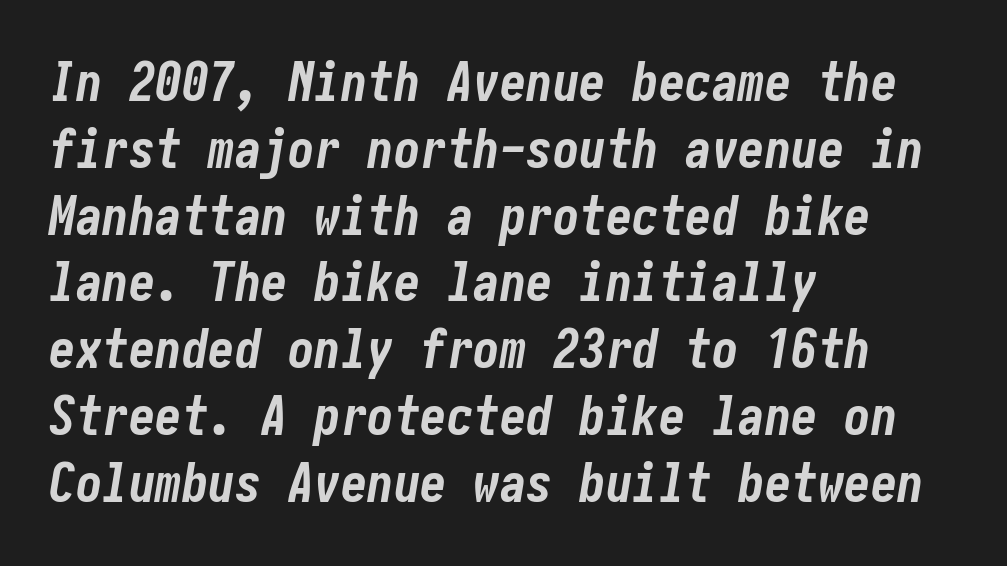
Q: Is the text bold? A: Yes.
Q: Is the text italic (slanted)? A: Yes, it leans right by about 10 degrees.
Q: Is the text underlined? A: No.
Q: How is the paragraph aligned? A: Left-aligned.
Q: Is the spacing between letters normal or unusually wide? A: Normal.
Q: Is the spacing between lines tight, normal or loose? A: Normal.
Q: Width (condensed, normal, or wide)? A: Condensed.
Q: Stroke contrast? A: Low.
Q: x-height? A: Medium.
